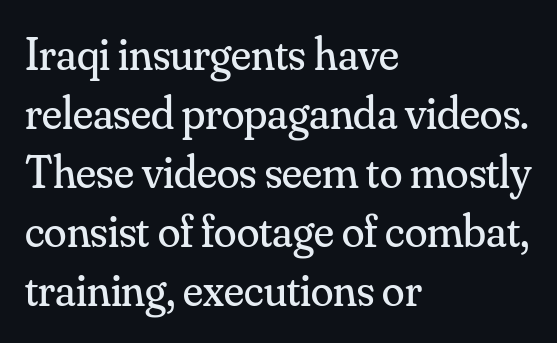
Q: Is the text bold? A: No.
Q: Is the text italic (slanted)? A: No, it is upright.
Q: Is the typeface a serif or a sans-serif typeface? A: Serif.
Q: Is the text underlined? A: No.
Q: How is the paragraph aligned? A: Left-aligned.
Q: Is the spacing between letters normal or unusually wide? A: Normal.
Q: Is the spacing between lines tight, normal or loose? A: Normal.
Q: Width (condensed, normal, or wide)? A: Normal.
Q: Stroke contrast? A: Medium.
Q: x-height? A: Small.
Q: Monospaced? A: No.
